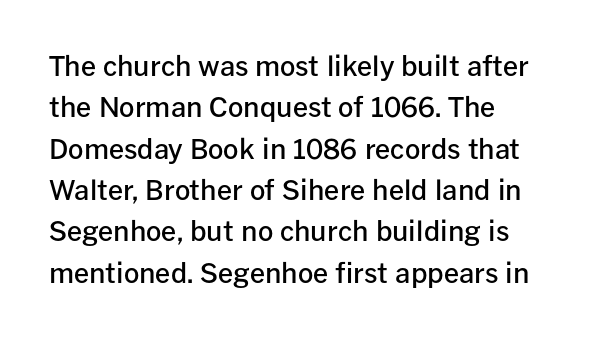
Q: Is the text bold? A: Semi-bold.
Q: Is the text italic (slanted)? A: No, it is upright.
Q: Is the text underlined? A: No.
Q: How is the paragraph aligned? A: Left-aligned.
Q: Is the spacing between letters normal or unusually wide? A: Normal.
Q: Is the spacing between lines tight, normal or loose? A: Normal.
